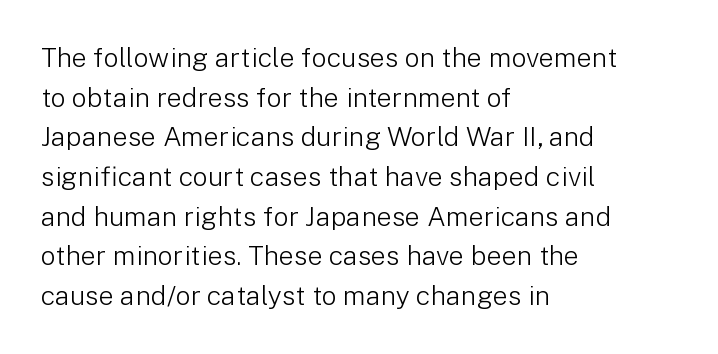
The image shows 27 px text type, upright; set left-aligned, normal line spacing (1.47x), normal letter spacing, not underlined.
